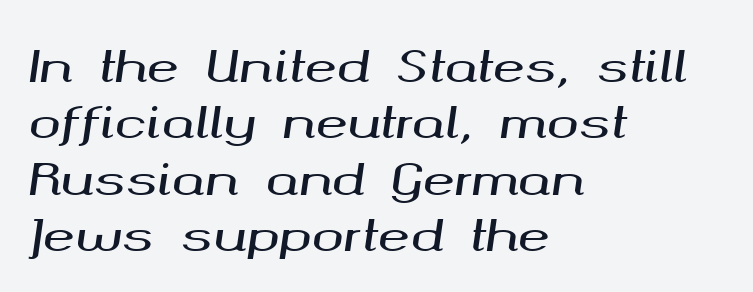
Q: Is the text italic (slanted)? A: Yes, it leans right by about 8 degrees.
Q: Is the text underlined? A: No.
Q: How is the paragraph aligned? A: Left-aligned.
Q: Is the spacing between letters normal or unusually wide? A: Normal.
Q: Is the spacing between lines tight, normal or loose? A: Normal.
Q: Width (condensed, normal, or wide)? A: Wide.
Q: Stroke contrast? A: Medium.
Q: x-height? A: Medium.
Q: Monospaced? A: No.
